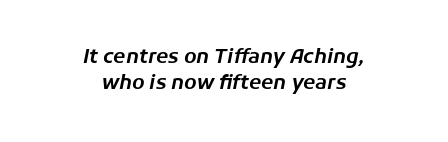
The image shows 20 px text type, italic (leaning right); set centered, normal line spacing (1.3x), normal letter spacing, not underlined.
